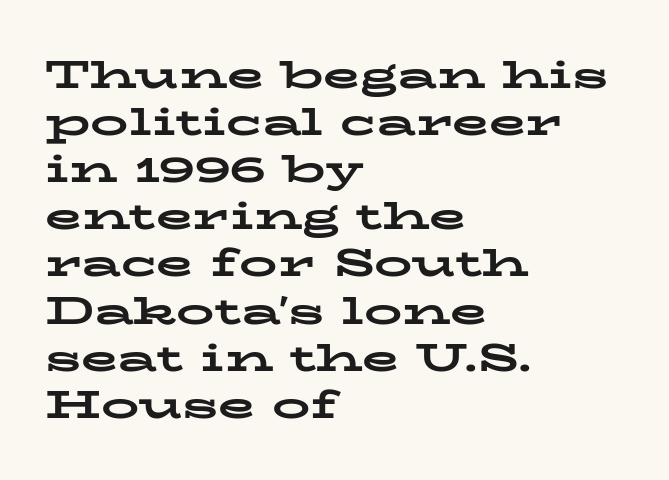
The image shows 38 px bold, wide serif type, upright; set left-aligned, line spacing 1.24x, normal letter spacing, not underlined; low stroke contrast and a medium x-height.
